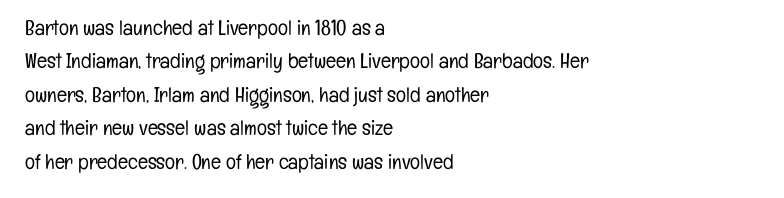
How would I describe the line gaps? Plain and ordinary. Weight: in the light-to-regular range. The type is set solid horizontally, with unmodified tracking. The lines are quadded left.
